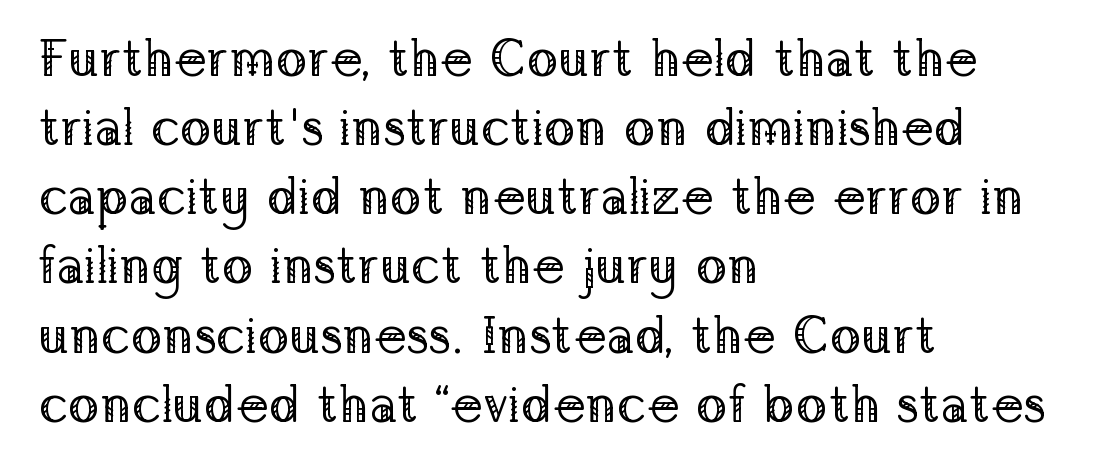
Quick note: interline space is typical. Looks like regular typesetting: each glyph gets only the width it needs. The text was rendered using a seriffed face with decorative stroke endings. Nothing unusual about the tracking: characters are spaced as the font intends. Every row of glyphs begins at an identical x-position on the left.
